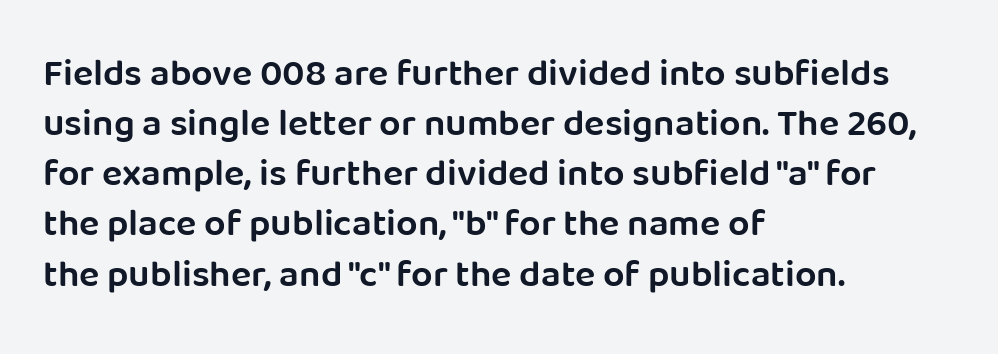
The font's upright variant was chosen for this text. In terms of letterspacing, this is plain default setting. The rag falls on the right side of this text block. Clear beneath every line of the passage.
